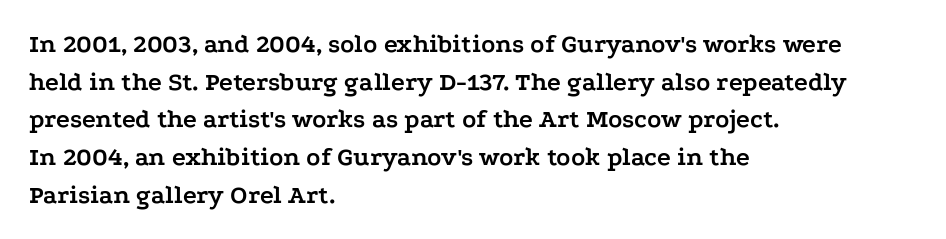
The image shows 26 px bold type, upright; set left-aligned, normal line spacing (1.45x), normal letter spacing, not underlined.
